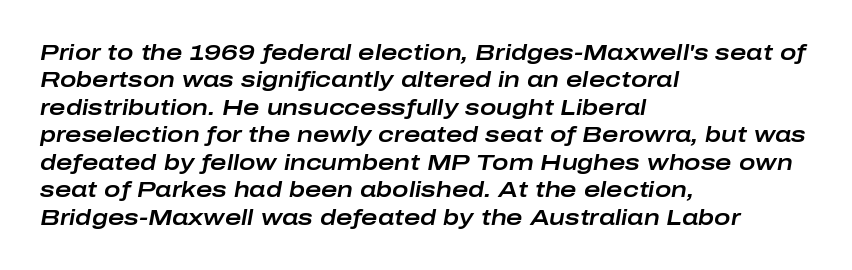
The passage shown leans; its letterforms are oblique. The line texture is even and compact thanks to regular tracking. The zone under the glyphs is completely vacant. Vertically, the passage feels balanced, rows spaced as you'd expect. This sample is left-justified, so line endings fall wherever the words run out.
